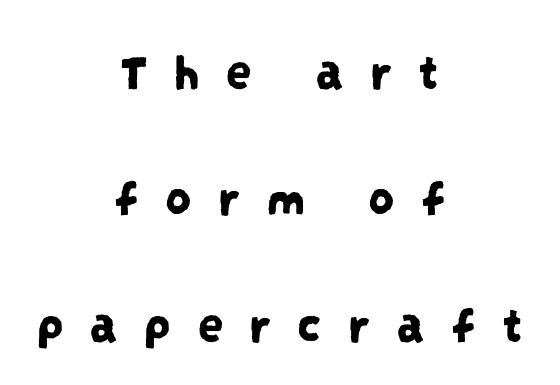
Q: Is the typeface a serif or a sans-serif typeface? A: Sans-serif.
Q: Is the text underlined? A: No.
Q: How is the paragraph aligned? A: Centered.
Q: Is the spacing between letters normal or unusually wide? A: Unusually wide.
Q: Is the spacing between lines tight, normal or loose? A: Loose.
Q: Width (condensed, normal, or wide)? A: Condensed.
Q: Stroke contrast? A: Low.
Q: x-height? A: Large.
Q: Monospaced? A: No.
